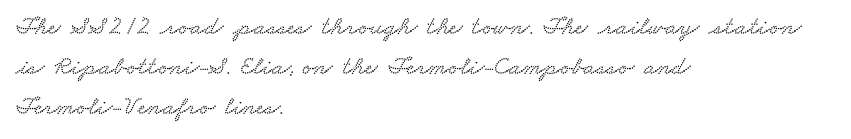
Q: Is the text underlined? A: No.
Q: How is the paragraph aligned? A: Left-aligned.
Q: Is the spacing between letters normal or unusually wide? A: Normal.
Q: Is the spacing between lines tight, normal or loose? A: Normal.
